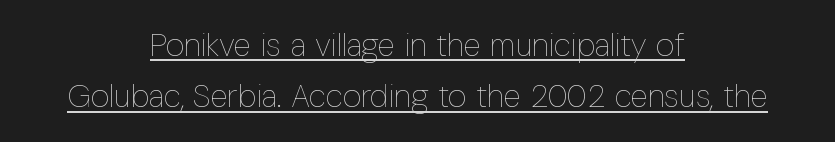
The image shows 32 px thin, condensed type, upright; set centered, normal line spacing (1.6x), normal letter spacing, underlined; low stroke contrast and a medium x-height.
